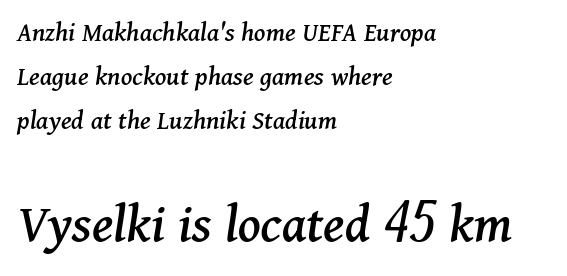
Q: Is the text italic (slanted)? A: Yes, it leans right by about 11 degrees.
Q: Is the typeface a serif or a sans-serif typeface? A: Serif.
Q: Is the text underlined? A: No.
Q: How is the paragraph aligned? A: Left-aligned.
Q: Is the spacing between letters normal or unusually wide? A: Normal.
Q: Is the spacing between lines tight, normal or loose? A: Normal.
Q: Which block of text is set in a larger size, the first (top) or the second (bottom)? A: The second (bottom) one.
Q: Width (condensed, normal, or wide)? A: Normal.
Q: Stroke contrast? A: Medium.
Q: x-height? A: Medium.
Q: Monospaced? A: No.
